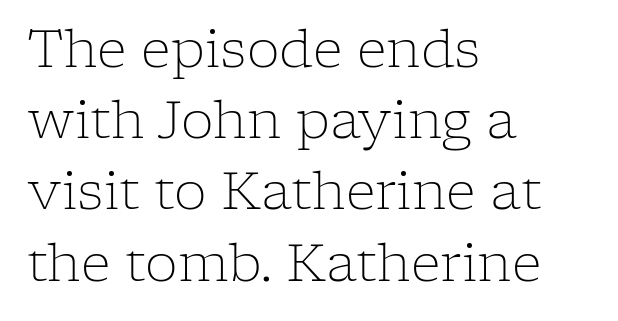
Q: Is the text bold? A: No.
Q: Is the text italic (slanted)? A: No, it is upright.
Q: Is the typeface a serif or a sans-serif typeface? A: Serif.
Q: Is the text underlined? A: No.
Q: How is the paragraph aligned? A: Left-aligned.
Q: Is the spacing between letters normal or unusually wide? A: Normal.
Q: Is the spacing between lines tight, normal or loose? A: Normal.
Q: Width (condensed, normal, or wide)? A: Normal.
Q: Stroke contrast? A: Low.
Q: x-height? A: Medium.
Q: Monospaced? A: No.
